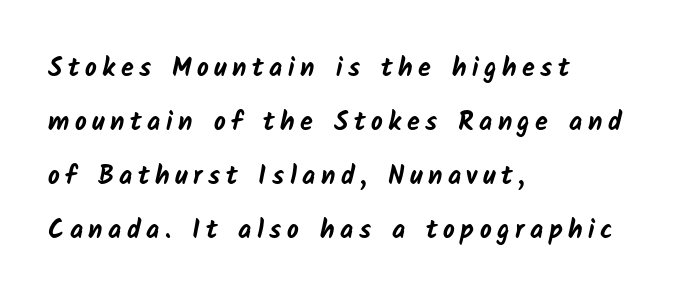
{"bold": "yes", "underline": "no", "align": "left", "line_spacing": "loose", "line_spacing_ratio": 2.08, "letter_spacing": "wide", "letter_spacing_em": 0.21, "glyph_px": 26}
